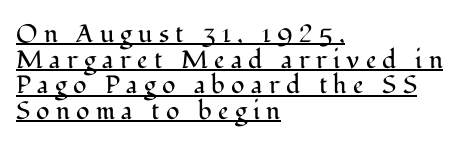
Quick note: underline on. Students, observe: this is what under-led, compact text looks like. Visually the block forms a straight wall on the left and a jagged coastline on the right. The letters stand straight up with perfectly vertical stems.
